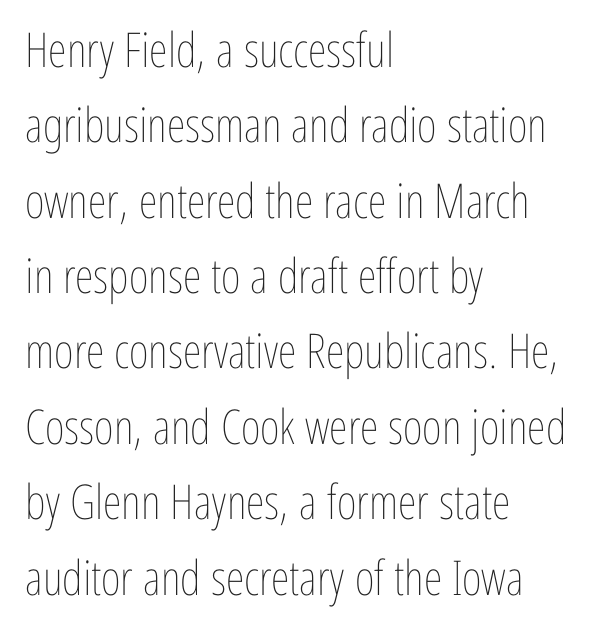
The rendering uses natural spacing where letterforms have individual widths. This is the regular roman posture of the typeface. Typeset ragged right — the left edge is the straight one. The letters sit at their default tracking, neither squeezed nor spread.
